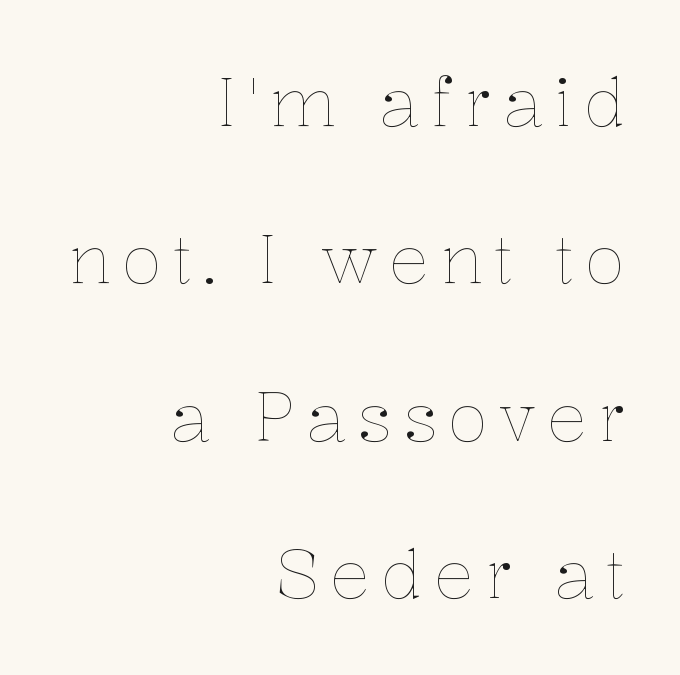
A quiet, ordinary-to-light weight characterises the typeface. Note the varied advance widths — an 'i' is clearly narrower than an 'm'. Plain, unruled lines of type. Every row of glyphs terminates at an identical x-position on the right.
